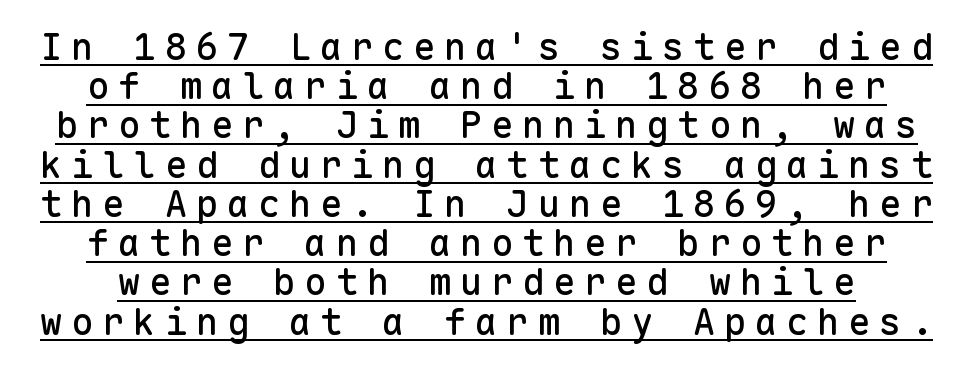
{"serif": "no", "italic": "no", "width": "normal", "stroke_contrast": "low", "x_height": "medium", "monospaced": "yes", "underline": "yes", "line_spacing": "tight", "line_spacing_ratio": 1.06, "letter_spacing": "wide", "letter_spacing_em": 0.24, "glyph_px": 37}
